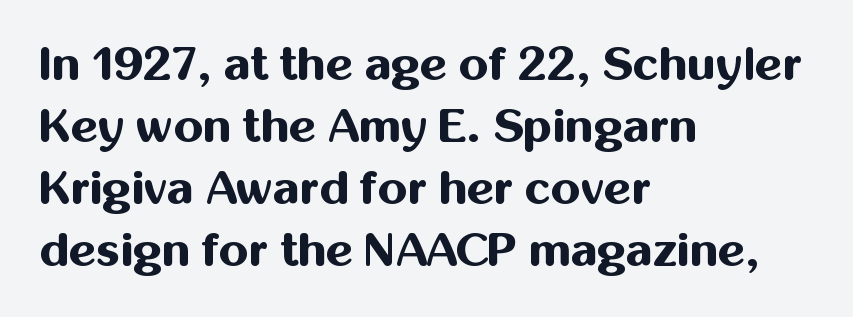
Q: Is the text bold? A: Yes.
Q: Is the text italic (slanted)? A: No, it is upright.
Q: Is the typeface a serif or a sans-serif typeface? A: Sans-serif.
Q: Is the text underlined? A: No.
Q: How is the paragraph aligned? A: Left-aligned.
Q: Is the spacing between letters normal or unusually wide? A: Normal.
Q: Is the spacing between lines tight, normal or loose? A: Normal.
Q: Width (condensed, normal, or wide)? A: Normal.
Q: Stroke contrast? A: Medium.
Q: x-height? A: Medium.
Q: Monospaced? A: No.
